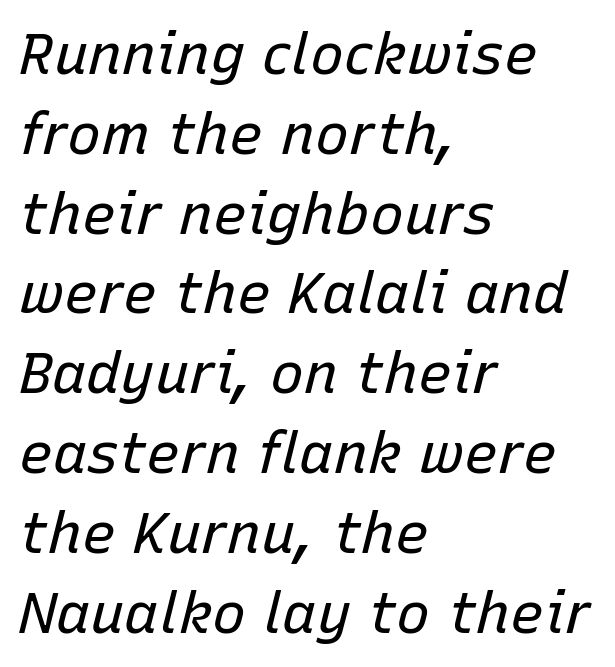
Glance below the letters and you will spot only blank space. The lines are quadded left. Note the varied advance widths — an 'i' is clearly narrower than an 'm'. Stems and bowls with no extra thickness — not bold. Rendered with sloped, italic letterforms. You could call the tracking neutral — neither tight nor loose.
